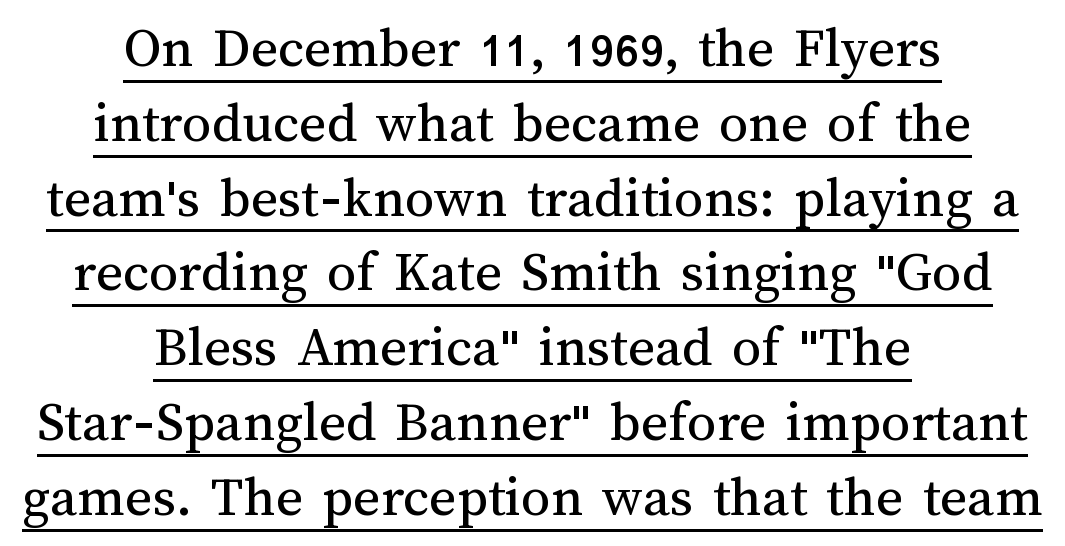
These lines are rendered in a variable-pitch font. A centered setting, common on invitations and titles, is used for this passage. Posture: vertical. Letter spacing: default. The rows are spaced the way most documents space them.
